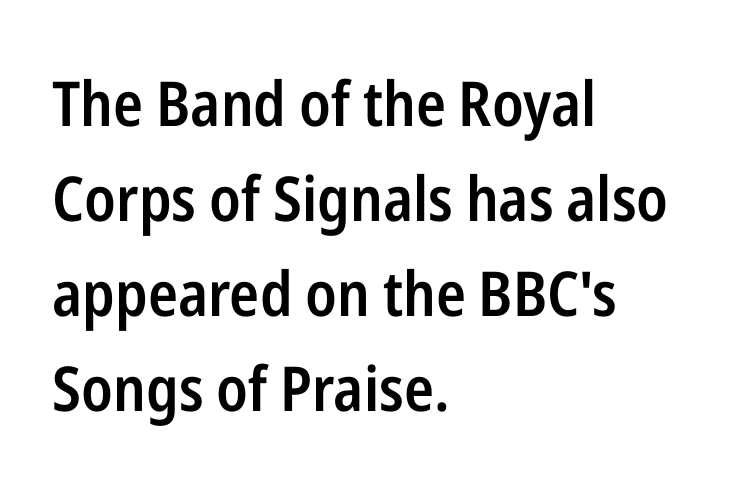
Q: Is the text bold? A: Semi-bold.
Q: Is the text italic (slanted)? A: No, it is upright.
Q: Is the typeface a serif or a sans-serif typeface? A: Sans-serif.
Q: Is the text underlined? A: No.
Q: How is the paragraph aligned? A: Left-aligned.
Q: Is the spacing between letters normal or unusually wide? A: Normal.
Q: Is the spacing between lines tight, normal or loose? A: Normal.
Q: Width (condensed, normal, or wide)? A: Condensed.
Q: Stroke contrast? A: Low.
Q: x-height? A: Medium.
Q: Monospaced? A: No.
